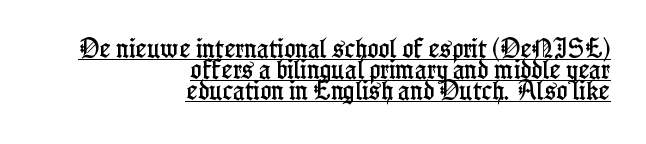
The image shows 21 px text type, upright; set right-aligned, tight line spacing (0.99x), normal letter spacing, underlined.
